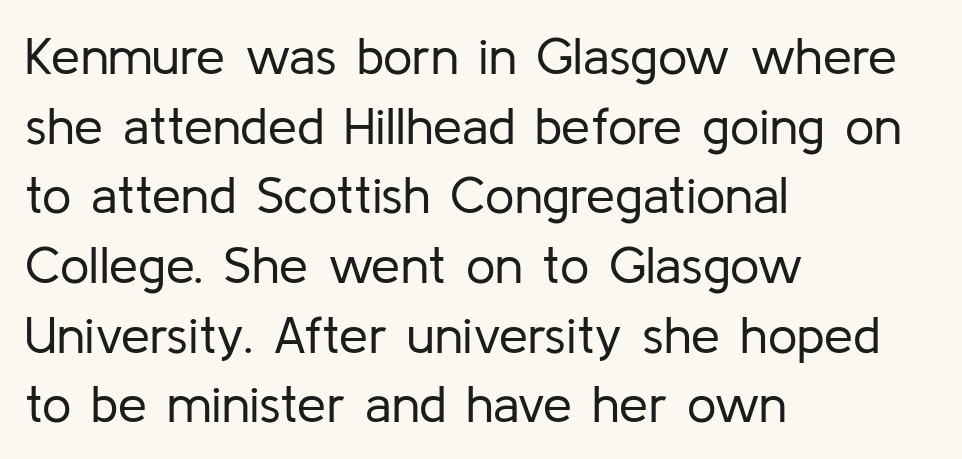
Q: Is the text bold? A: No.
Q: Is the text italic (slanted)? A: No, it is upright.
Q: Is the typeface a serif or a sans-serif typeface? A: Sans-serif.
Q: Is the text underlined? A: No.
Q: How is the paragraph aligned? A: Left-aligned.
Q: Is the spacing between letters normal or unusually wide? A: Normal.
Q: Is the spacing between lines tight, normal or loose? A: Normal.
Q: Width (condensed, normal, or wide)? A: Normal.
Q: Stroke contrast? A: Low.
Q: x-height? A: Medium.
Q: Monospaced? A: No.
